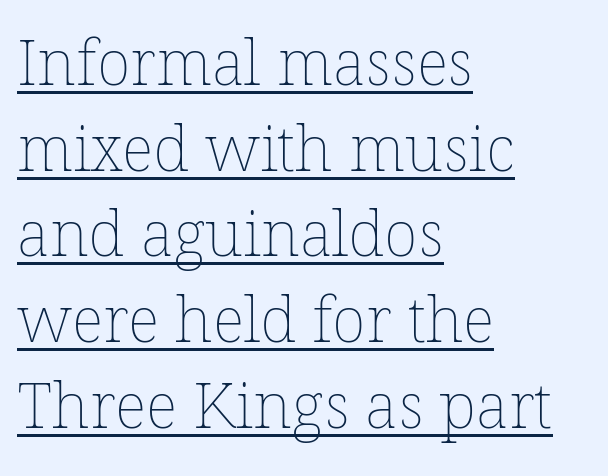
Q: Is the text bold? A: No.
Q: Is the text underlined? A: Yes.
Q: How is the paragraph aligned? A: Left-aligned.
Q: Is the spacing between letters normal or unusually wide? A: Normal.
Q: Is the spacing between lines tight, normal or loose? A: Normal.
Q: Width (condensed, normal, or wide)? A: Normal.
Q: Stroke contrast? A: Low.
Q: x-height? A: Medium.
Q: Monospaced? A: No.
